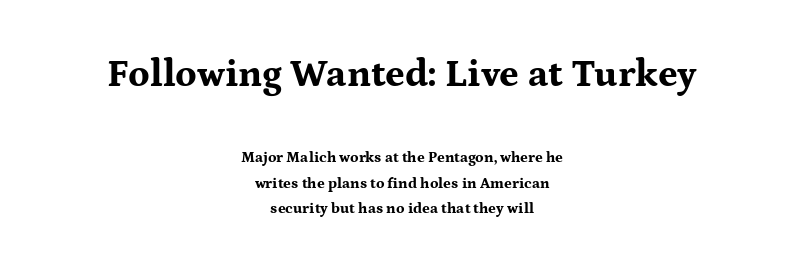
Q: Is the text bold? A: Yes.
Q: Is the text italic (slanted)? A: No, it is upright.
Q: Is the typeface a serif or a sans-serif typeface? A: Serif.
Q: Is the text underlined? A: No.
Q: How is the paragraph aligned? A: Centered.
Q: Is the spacing between letters normal or unusually wide? A: Normal.
Q: Which block of text is set in a larger size, the first (top) or the second (bottom)? A: The first (top) one.
Q: Width (condensed, normal, or wide)? A: Wide.
Q: Stroke contrast? A: Medium.
Q: x-height? A: Medium.
Q: Monospaced? A: No.
